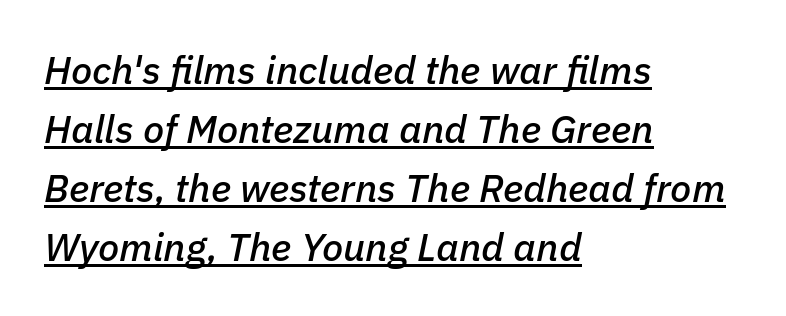
The specimen includes a rule beneath the text block's lines. Italic? Definitely — the glyphs are oblique. Varying glyph widths throughout — classic text-font behaviour. These lines sit exactly where default settings would place them. Reading down the block, your eye returns to a fixed left position each line.
